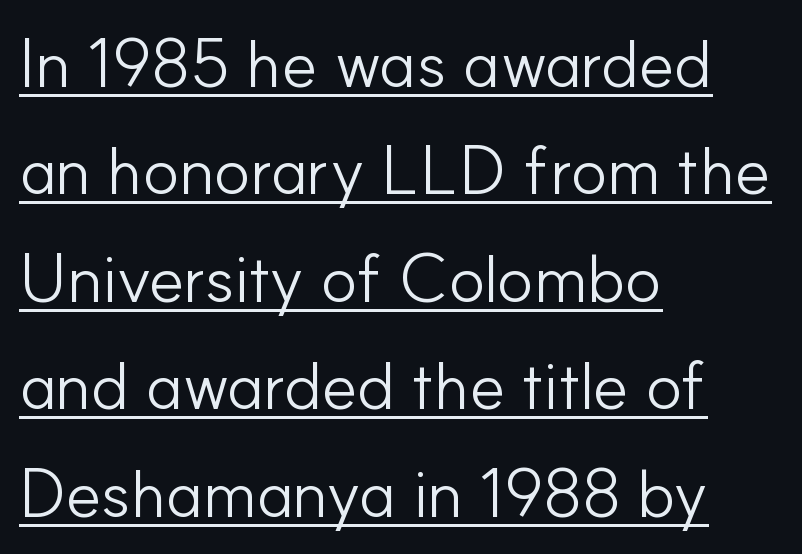
{"serif": "no", "italic": "no", "bold": "no", "weight": "light", "width": "normal", "stroke_contrast": "low", "x_height": "small", "monospaced": "no", "underline": "yes", "align": "left", "line_spacing": "normal", "line_spacing_ratio": 1.58, "letter_spacing": "normal", "letter_spacing_em": 0.0, "glyph_px": 68}
